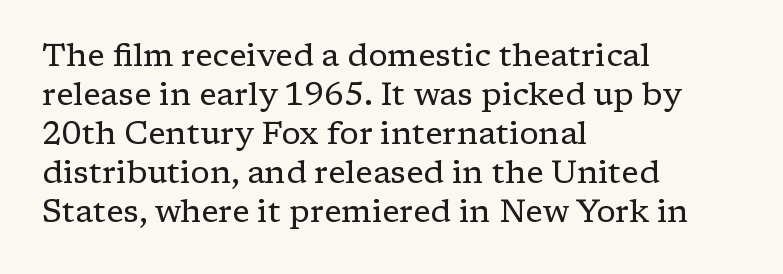
This rendering employs a face with finishing strokes, i.e., a serif. Every row of glyphs begins at an identical x-position on the left. A typesetter would mark this as roman, not italic. Letters have the restrained weight of plain body copy at most. This rendering leaves character spacing at its baseline value.
